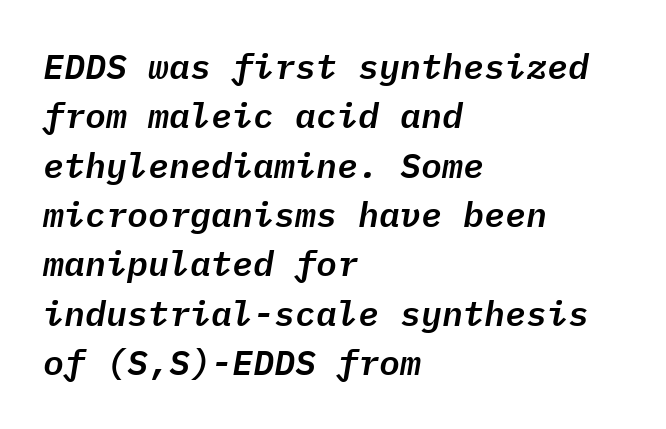
{"italic": "yes", "lean": "right", "slant_degrees": 9, "width": "normal", "stroke_contrast": "low", "x_height": "medium", "monospaced": "yes", "underline": "no", "align": "left", "line_spacing": "normal", "line_spacing_ratio": 1.41, "letter_spacing": "normal", "letter_spacing_em": 0.0, "glyph_px": 35}
